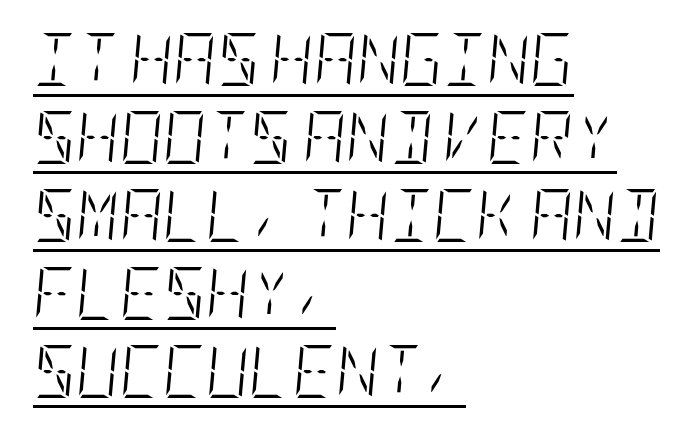
Q: Is the text bold? A: No.
Q: Is the text italic (slanted)? A: Yes, it leans right by about 5 degrees.
Q: Is the text underlined? A: Yes.
Q: How is the paragraph aligned? A: Left-aligned.
Q: Is the spacing between letters normal or unusually wide? A: Normal.
Q: Is the spacing between lines tight, normal or loose? A: Normal.
Q: Width (condensed, normal, or wide)? A: Condensed.
Q: Stroke contrast? A: Low.
Q: x-height? A: Large.
